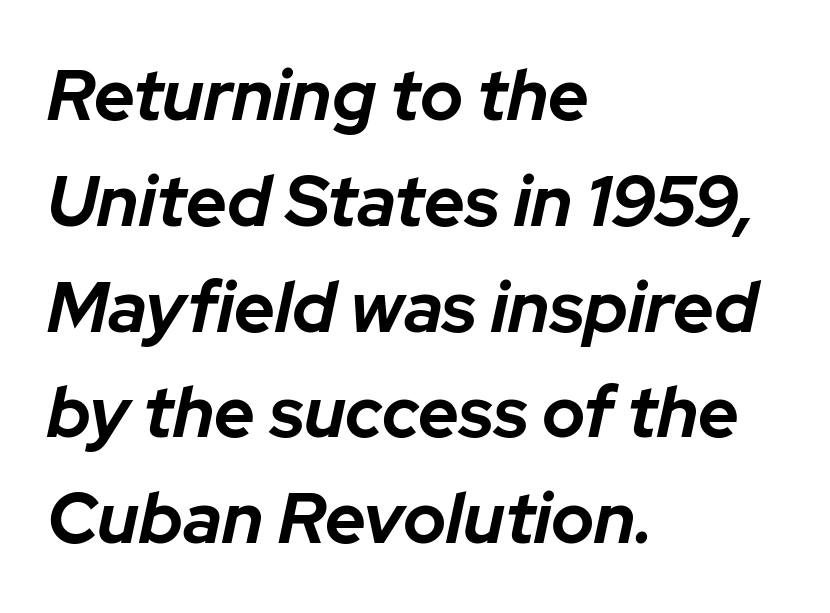
{"italic": "yes", "lean": "right", "slant_degrees": 12, "bold": "yes", "weight": "bold", "width": "normal", "stroke_contrast": "low", "x_height": "medium", "monospaced": "no", "underline": "no", "align": "left", "line_spacing": "normal", "line_spacing_ratio": 1.49, "letter_spacing": "normal", "letter_spacing_em": 0.0, "glyph_px": 71}
